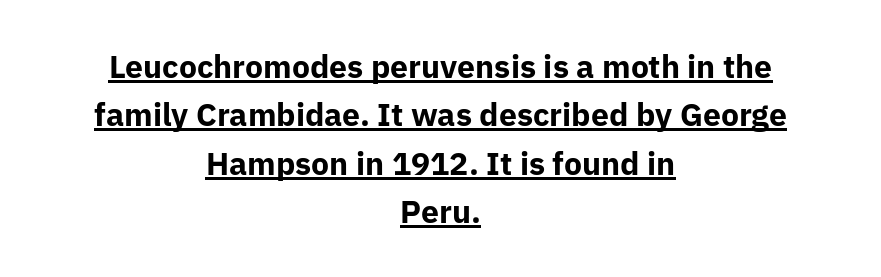
Casual observation: everything's sitting right in the middle. To sum up the face: it is a sans, with no serifs. A dark, heavy texture on the line: the type is bold. This block has exactly the height ordinary leading produces. What decoration does the sample have? An underline.
